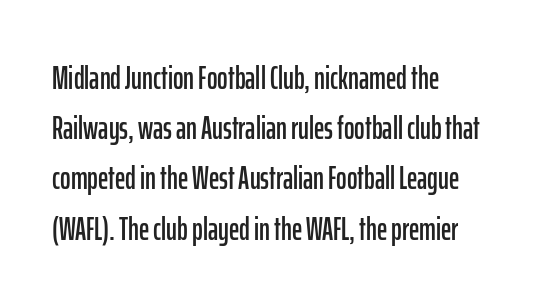
{"serif": "no", "italic": "no", "width": "condensed", "stroke_contrast": "low", "x_height": "medium", "monospaced": "no", "underline": "no", "align": "left", "line_spacing": "normal", "line_spacing_ratio": 1.57, "letter_spacing": "normal", "letter_spacing_em": 0.0, "glyph_px": 32}
